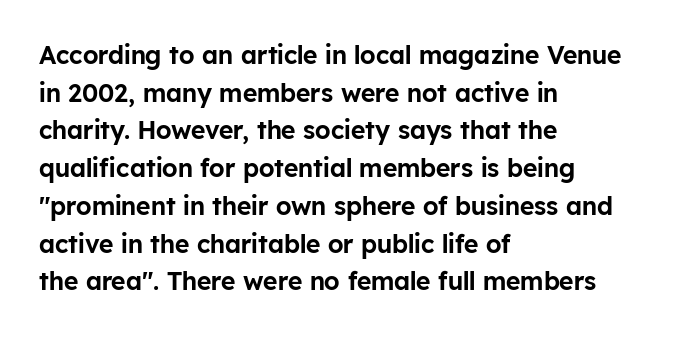
{"italic": "no", "underline": "no", "align": "left", "line_spacing": "normal", "line_spacing_ratio": 1.51, "letter_spacing": "normal", "letter_spacing_em": 0.0, "glyph_px": 25}
